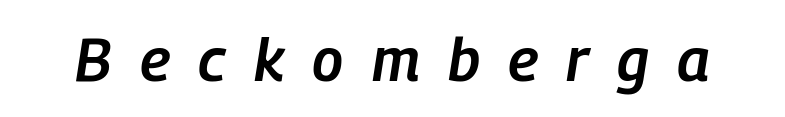
{"italic": "yes", "lean": "right", "slant_degrees": 9, "bold": "semi", "weight": "semibold", "width": "condensed", "stroke_contrast": "low", "x_height": "medium", "monospaced": "no", "underline": "no", "letter_spacing": "wide", "letter_spacing_em": 0.47, "glyph_px": 60}
